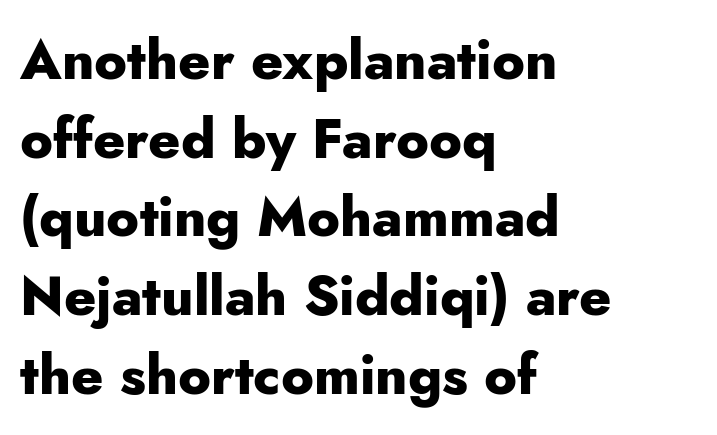
{"serif": "no", "italic": "no", "bold": "yes", "weight": "heavy", "width": "normal", "stroke_contrast": "low", "x_height": "small", "monospaced": "no", "underline": "no", "align": "left", "line_spacing": "normal", "line_spacing_ratio": 1.43, "letter_spacing": "normal", "letter_spacing_em": 0.0, "glyph_px": 55}
